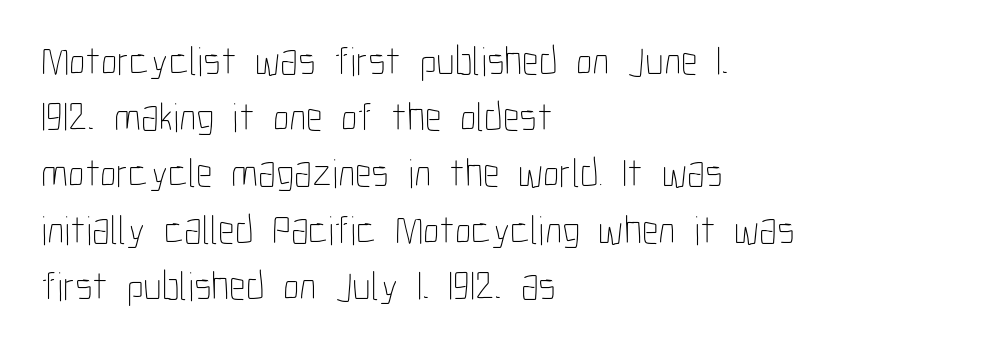
Leading matches the norm, producing a regular column. What stands out about the letter spacing? Nothing — it is the standard amount. Typeset ragged right — the left edge is the straight one. Ascenders rise straight up at ninety degrees. Do the characters align in a grid? No, the font is proportional.
